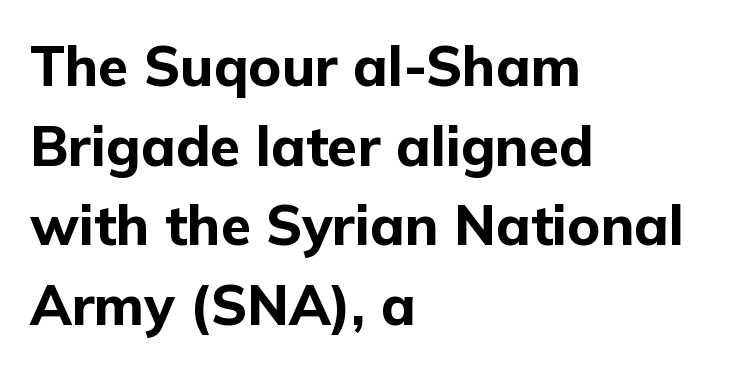
{"serif": "no", "italic": "no", "bold": "yes", "weight": "bold", "width": "normal", "stroke_contrast": "low", "x_height": "medium", "monospaced": "no", "underline": "no", "align": "left", "line_spacing": "normal", "line_spacing_ratio": 1.45, "letter_spacing": "normal", "letter_spacing_em": 0.0, "glyph_px": 55}
